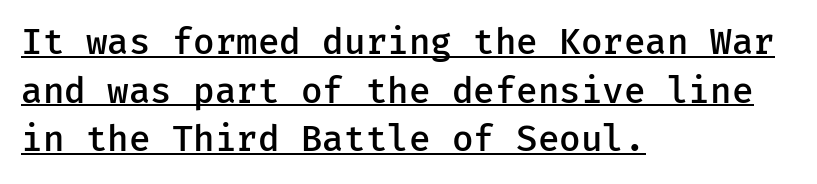
Examine the stroke ends and you'll find no serifs. Firm but not heavy-handed strokes: this text is semibold. Interline gaps are of average width in this sample. The passage is arranged the way most books set body copy — flush left. Style check: upright.
